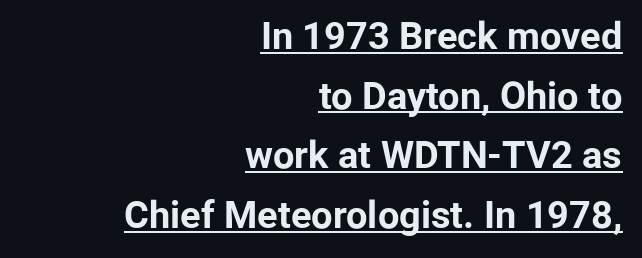
{"serif": "no", "italic": "no", "bold": "yes", "weight": "bold", "width": "normal", "stroke_contrast": "low", "x_height": "medium", "monospaced": "no", "underline": "yes", "align": "right", "line_spacing": "normal", "line_spacing_ratio": 1.57, "letter_spacing": "normal", "letter_spacing_em": 0.0, "glyph_px": 38}
